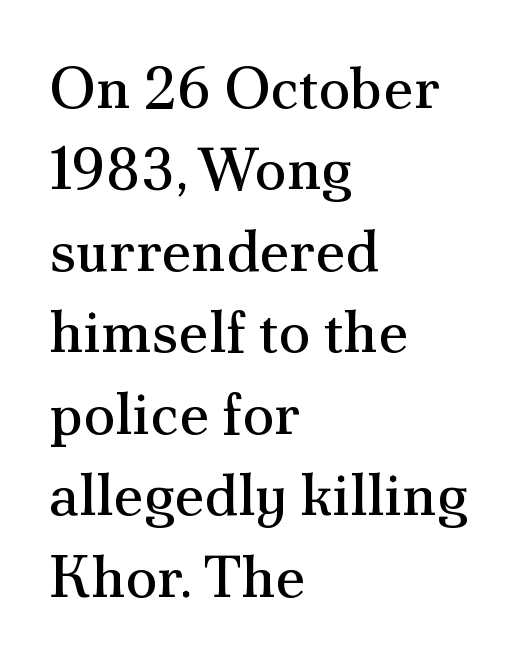
The glyphs are unaccompanied by any horizontal stroke below them. Line beginnings align vertically; line endings do not. Normally led — the rows are evenly, conventionally spaced. The passage shown is typeset with a serif family.
